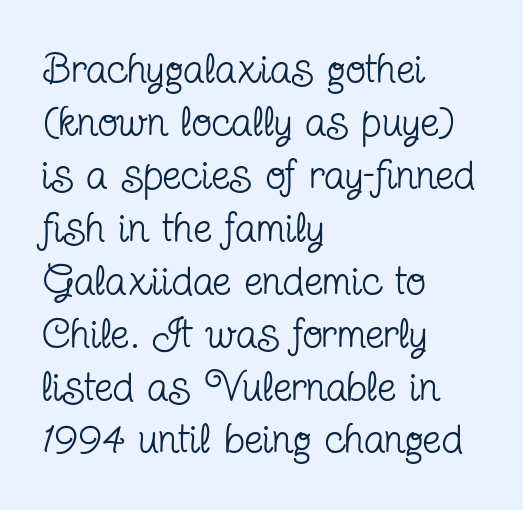
Q: Is the text bold? A: No.
Q: Is the text italic (slanted)? A: No, it is upright.
Q: Is the typeface a serif or a sans-serif typeface? A: Serif.
Q: Is the text underlined? A: No.
Q: How is the paragraph aligned? A: Left-aligned.
Q: Is the spacing between letters normal or unusually wide? A: Normal.
Q: Is the spacing between lines tight, normal or loose? A: Normal.
Q: Width (condensed, normal, or wide)? A: Condensed.
Q: Stroke contrast? A: Low.
Q: x-height? A: Medium.
Q: Monospaced? A: No.
